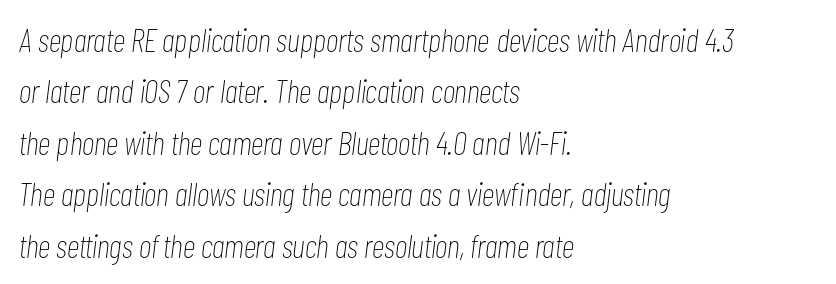
The image shows 33 px thin, condensed type, italic (leaning right); set left-aligned, normal line spacing (1.56x), normal letter spacing, not underlined; low stroke contrast and a medium x-height.
